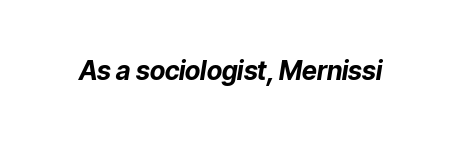
Q: Is the text bold? A: Yes.
Q: Is the text italic (slanted)? A: Yes, it leans right by about 9 degrees.
Q: Is the text underlined? A: No.
Q: Is the spacing between letters normal or unusually wide? A: Normal.
